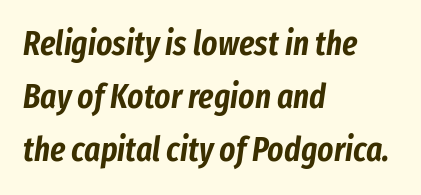
Q: Is the text italic (slanted)? A: Yes, it leans right by about 8 degrees.
Q: Is the text underlined? A: No.
Q: How is the paragraph aligned? A: Left-aligned.
Q: Is the spacing between letters normal or unusually wide? A: Normal.
Q: Is the spacing between lines tight, normal or loose? A: Normal.
Q: Width (condensed, normal, or wide)? A: Condensed.
Q: Stroke contrast? A: Low.
Q: x-height? A: Medium.
Q: Monospaced? A: No.
